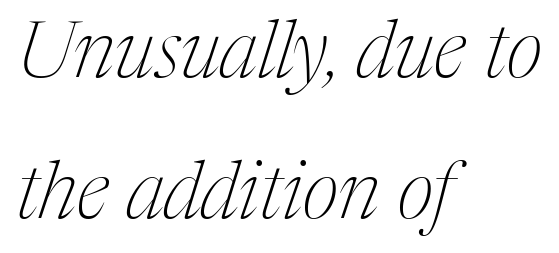
The image shows 79 px thin, condensed serif type, italic (leaning right); set left-aligned, line spacing 1.78x, normal letter spacing, not underlined; medium stroke contrast and a medium x-height.
